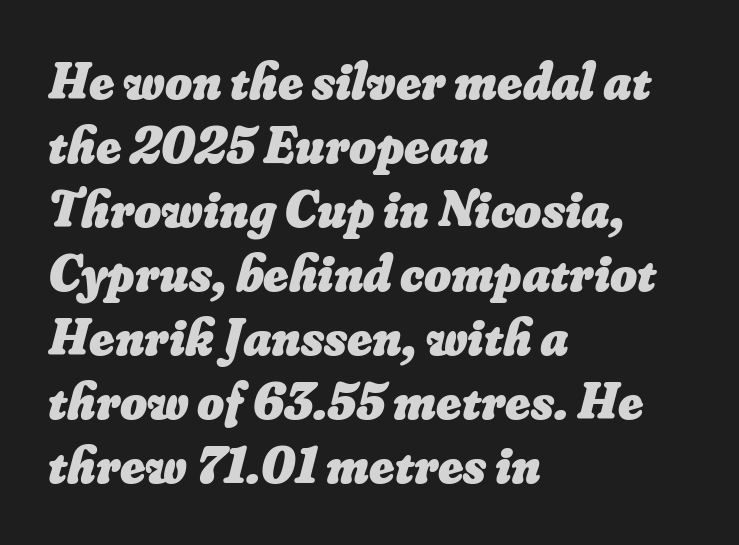
Observe the ordinary spacing: letters are neighbours, not strangers. Horizontally, the lines are justified to the leading edge only. The letters advance in unequal steps, a hallmark of proportional type. What weight is shown? A full bold with thick strokes. Has an underline been added? It has not.
